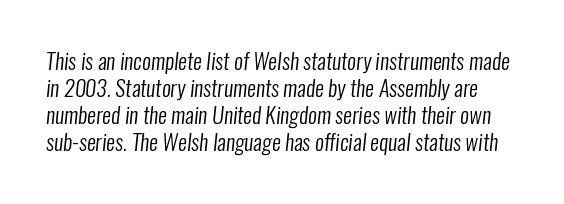
The image shows 22 px text type; set line spacing 1.23x, normal letter spacing, not underlined.
